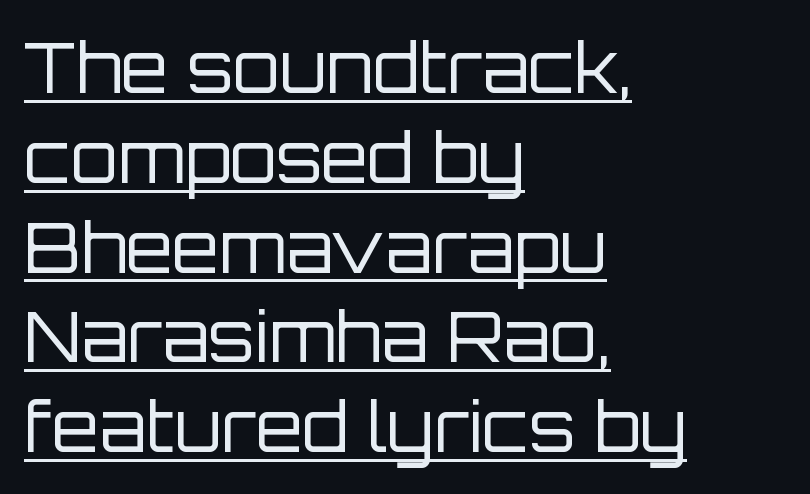
Q: Is the text bold? A: No.
Q: Is the text italic (slanted)? A: No, it is upright.
Q: Is the typeface a serif or a sans-serif typeface? A: Sans-serif.
Q: Is the text underlined? A: Yes.
Q: How is the paragraph aligned? A: Left-aligned.
Q: Is the spacing between letters normal or unusually wide? A: Normal.
Q: Is the spacing between lines tight, normal or loose? A: Normal.
Q: Width (condensed, normal, or wide)? A: Normal.
Q: Stroke contrast? A: Low.
Q: x-height? A: Large.
Q: Monospaced? A: No.
